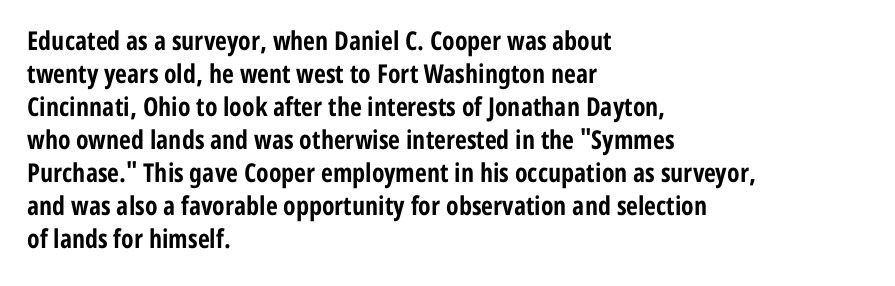
The image shows 26 px bold type, upright; set left-aligned, normal line spacing (1.27x), normal letter spacing, not underlined.
